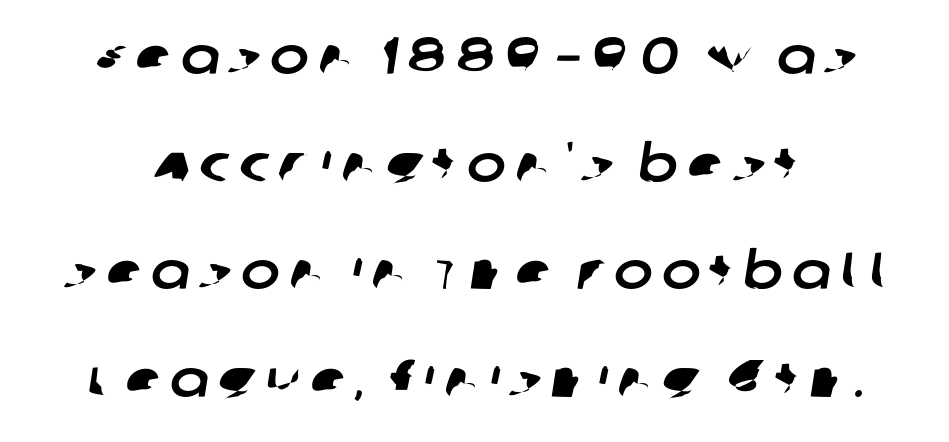
Q: Is the typeface a serif or a sans-serif typeface? A: Sans-serif.
Q: Is the text underlined? A: No.
Q: Is the spacing between lines tight, normal or loose? A: Loose.
Q: Width (condensed, normal, or wide)? A: Normal.
Q: Stroke contrast? A: Low.
Q: x-height? A: Large.
Q: Monospaced? A: No.
